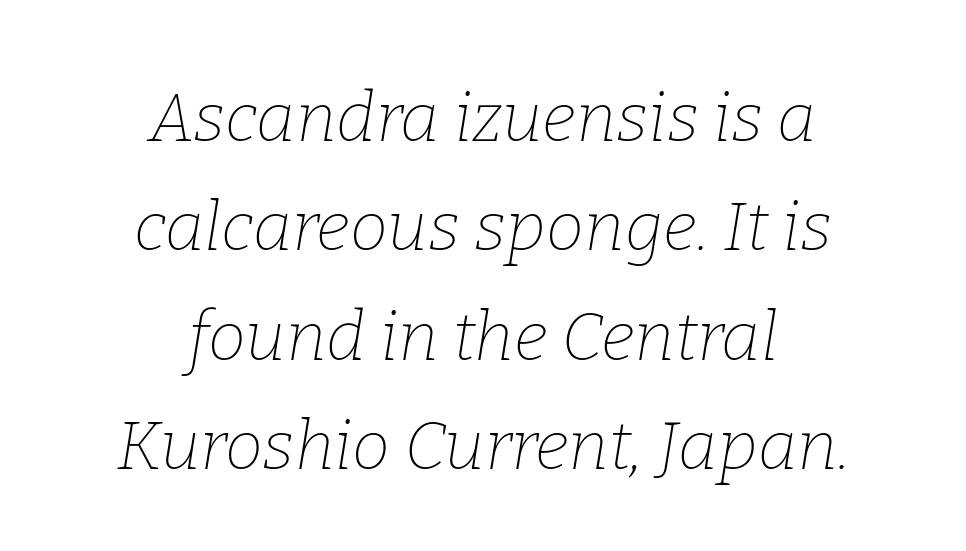
The rendering uses natural spacing where letterforms have individual widths. A clean baseline with only descenders dipping below it. It's the slanting kind of type. Standard letterfit; no display-style spreading of the glyphs. Is this a sans? No — the strokes have serifs.
